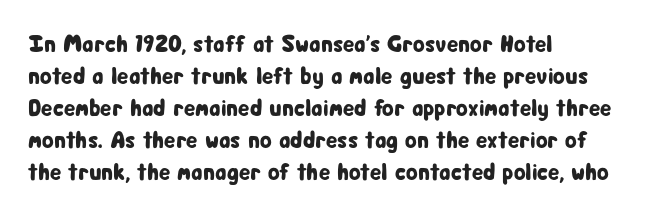
The image shows 24 px text type, upright; set left-aligned, normal line spacing (1.33x), normal letter spacing, not underlined.
